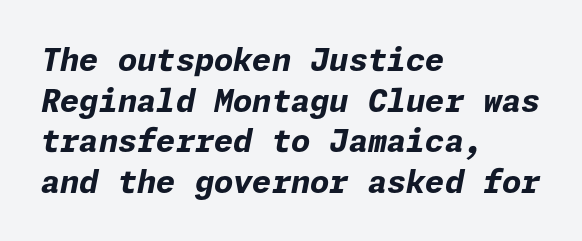
The image shows 31 px bold type, italic (leaning right); set left-aligned, normal line spacing (1.31x), normal letter spacing, not underlined; low stroke contrast and a medium x-height.
